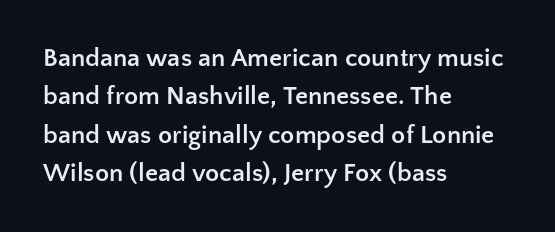
The image shows 26 px bold type, upright; set left-aligned, normal line spacing (1.48x), normal letter spacing, not underlined.
